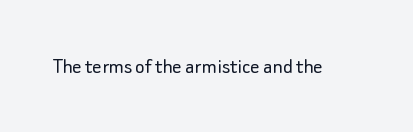
The image shows 23 px text type, upright; set normal letter spacing, not underlined.
